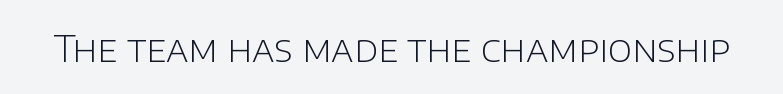
The image shows 37 px light sans-serif type, upright; set normal letter spacing, not underlined; low stroke contrast and a large x-height.
